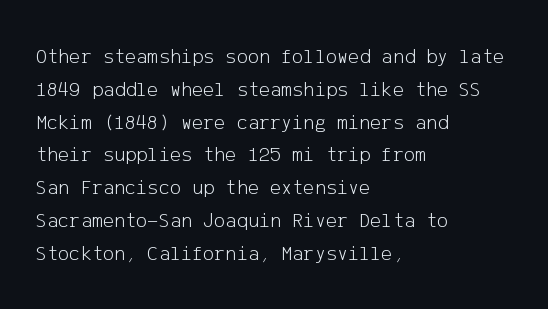
The image shows 21 px text type, upright; set left-aligned, normal line spacing (1.56x), normal letter spacing, not underlined.
